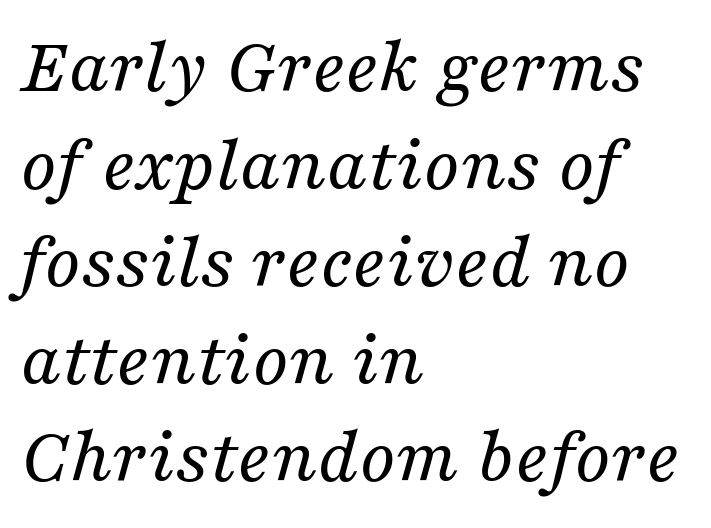
{"serif": "yes", "italic": "yes", "lean": "right", "slant_degrees": 16, "bold": "no", "weight": "regular", "width": "normal", "stroke_contrast": "medium", "x_height": "medium", "monospaced": "no", "underline": "no", "align": "left", "line_spacing_ratio": 1.22, "letter_spacing": "normal", "letter_spacing_em": 0.0, "glyph_px": 80}
